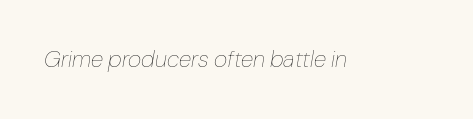
The image shows 23 px text type, italic (leaning right); set normal letter spacing, not underlined.
